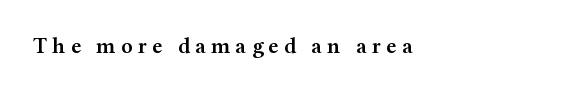
Q: Is the text bold? A: Semi-bold.
Q: Is the text italic (slanted)? A: No, it is upright.
Q: Is the text underlined? A: No.
Q: Is the spacing between letters normal or unusually wide? A: Unusually wide.
